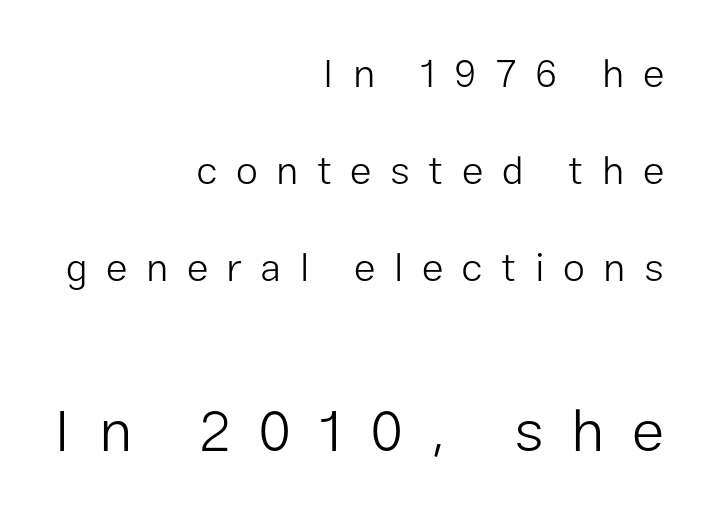
Q: Is the text bold? A: No.
Q: Is the text italic (slanted)? A: No, it is upright.
Q: Is the typeface a serif or a sans-serif typeface? A: Sans-serif.
Q: Is the text underlined? A: No.
Q: How is the paragraph aligned? A: Right-aligned.
Q: Is the spacing between letters normal or unusually wide? A: Unusually wide.
Q: Is the spacing between lines tight, normal or loose? A: Loose.
Q: Which block of text is set in a larger size, the first (top) or the second (bottom)? A: The second (bottom) one.
Q: Width (condensed, normal, or wide)? A: Normal.
Q: Stroke contrast? A: Low.
Q: x-height? A: Medium.
Q: Monospaced? A: No.
